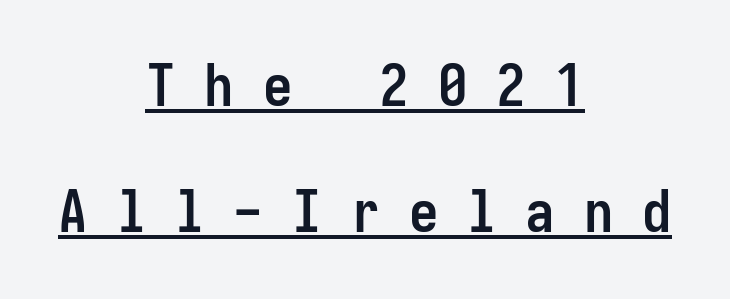
The image shows 59 px semibold, condensed sans-serif type, upright, monospaced; set centered, loose line spacing (2.14x), unusually wide letter spacing (+0.49 em), underlined; low stroke contrast and a medium x-height.
